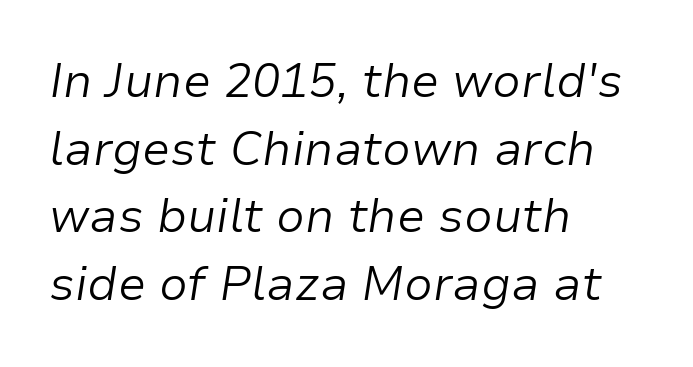
{"italic": "yes", "lean": "right", "slant_degrees": 9, "bold": "no", "weight": "light", "width": "normal", "stroke_contrast": "low", "x_height": "medium", "monospaced": "no", "underline": "no", "align": "left", "line_spacing": "normal", "line_spacing_ratio": 1.44, "letter_spacing": "normal", "letter_spacing_em": 0.0, "glyph_px": 47}
